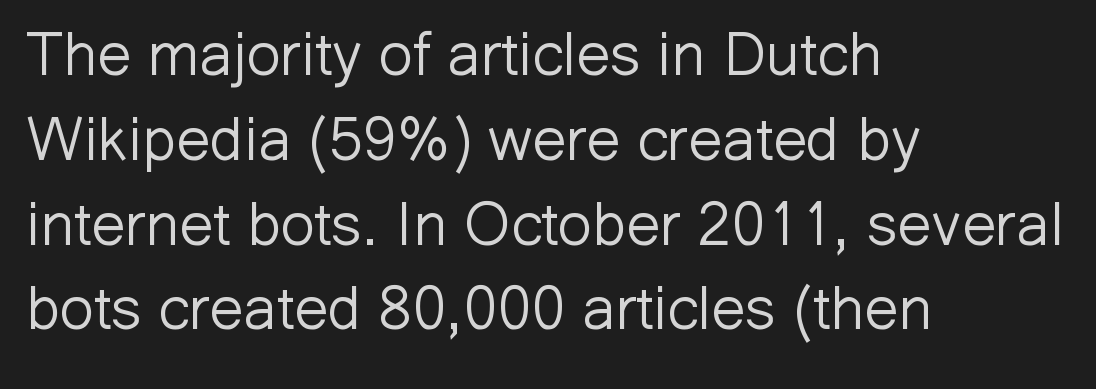
{"serif": "no", "italic": "no", "bold": "no", "weight": "light", "width": "normal", "stroke_contrast": "low", "x_height": "medium", "monospaced": "no", "underline": "no", "align": "left", "line_spacing": "normal", "line_spacing_ratio": 1.39, "letter_spacing": "normal", "letter_spacing_em": 0.0, "glyph_px": 61}
